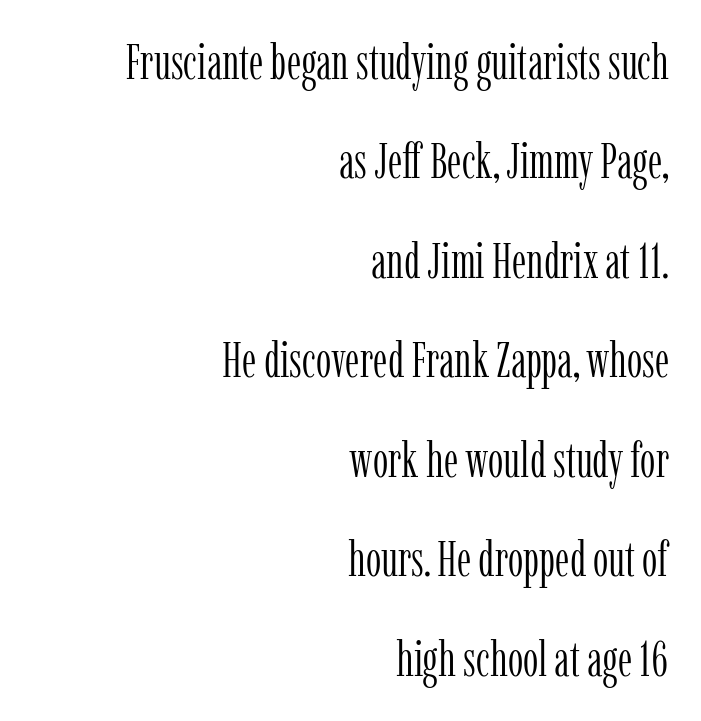
Q: Is the text bold? A: No.
Q: Is the text italic (slanted)? A: No, it is upright.
Q: Is the typeface a serif or a sans-serif typeface? A: Serif.
Q: Is the text underlined? A: No.
Q: How is the paragraph aligned? A: Right-aligned.
Q: Is the spacing between letters normal or unusually wide? A: Normal.
Q: Is the spacing between lines tight, normal or loose? A: Loose.
Q: Width (condensed, normal, or wide)? A: Condensed.
Q: Stroke contrast? A: Low.
Q: x-height? A: Medium.
Q: Monospaced? A: No.
